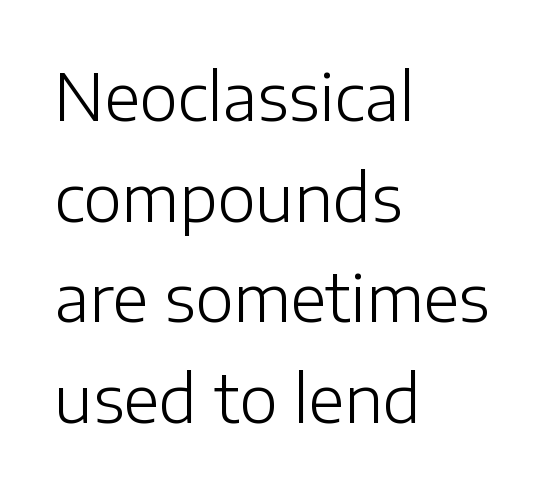
The image shows 65 px light sans-serif type, upright; set left-aligned, normal line spacing (1.55x), normal letter spacing, not underlined; low stroke contrast and a medium x-height.
